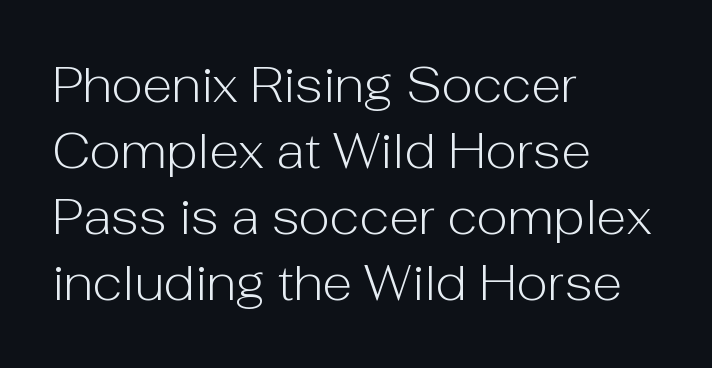
The image shows 49 px light sans-serif type, upright; set left-aligned, normal line spacing (1.35x), normal letter spacing, not underlined; low stroke contrast and a medium x-height.
